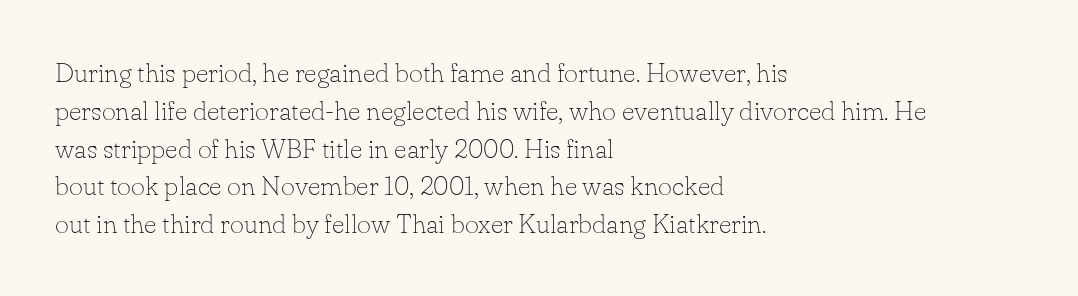
{"italic": "no", "bold": "no", "underline": "no", "align": "left", "line_spacing": "normal", "line_spacing_ratio": 1.4, "letter_spacing": "normal", "letter_spacing_em": 0.0, "glyph_px": 27}
